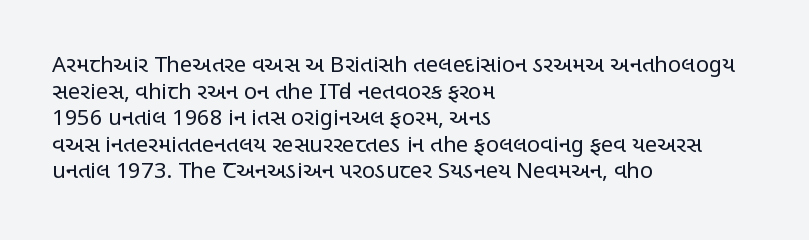
The face used here is rendered with its standard letterfit. The rag falls on the right side of this text block. The typeface has the unassuming heft of standard copy or less. Italic: no, the glyphs are upright roman.
